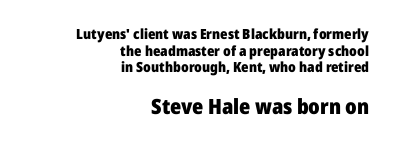
Q: Is the text bold? A: Yes.
Q: Is the text italic (slanted)? A: No, it is upright.
Q: Is the text underlined? A: No.
Q: How is the paragraph aligned? A: Right-aligned.
Q: Is the spacing between letters normal or unusually wide? A: Normal.
Q: Which block of text is set in a larger size, the first (top) or the second (bottom)? A: The second (bottom) one.
